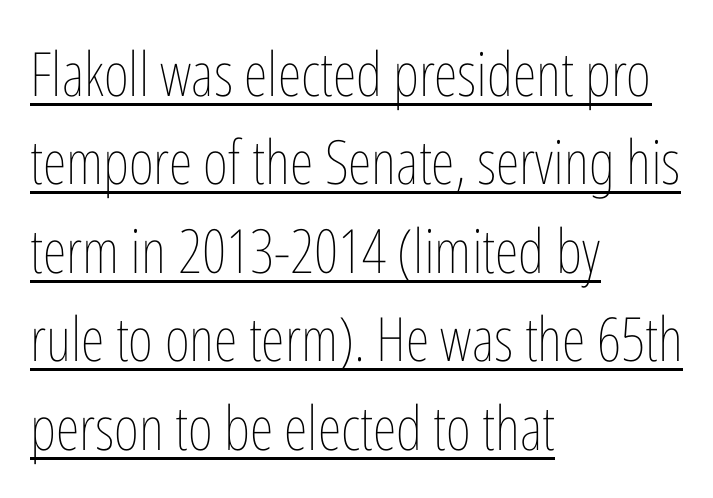
The image shows 61 px thin, condensed type, upright; set left-aligned, normal line spacing (1.45x), normal letter spacing, underlined; low stroke contrast and a medium x-height.
